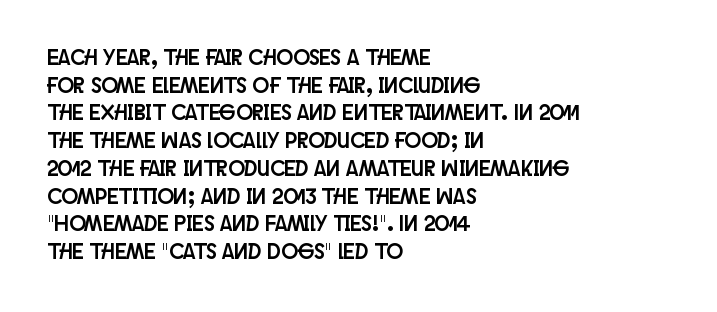
Regarding leading, the lines here are spaced in the standard way. The space beneath each line is pristine and unruled. Tracking value appears to be zero — textbook default spacing. The setting favours the left margin, as ordinary paragraphs usually do.
